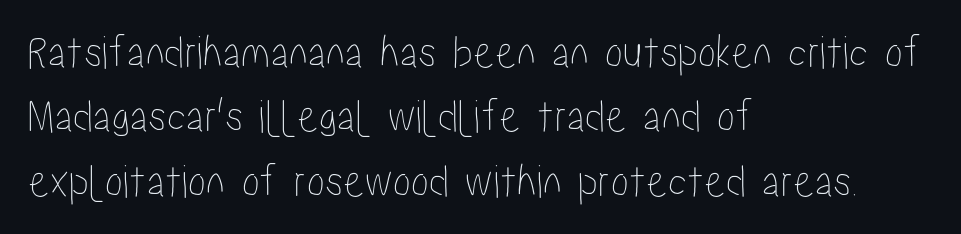
Short note: letters normally spaced. Honestly, there is no underline to notice here at all. The passage shown stacks its lines at a standard gap. Is this a fixed-width face? No — the glyphs have proportional, varying widths. Every row of glyphs begins at an identical x-position on the left. Posture: vertical.
